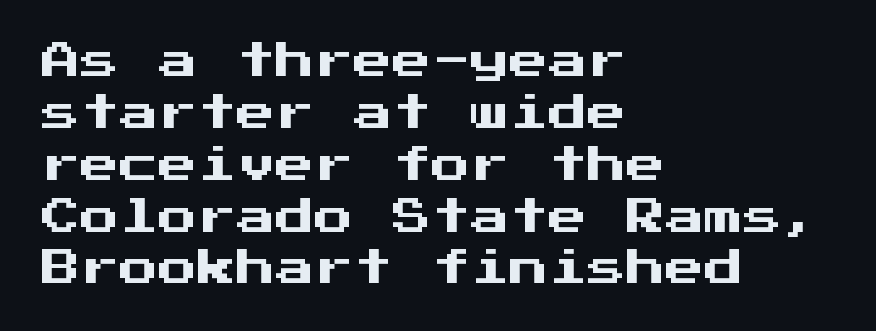
The image shows 39 px sans-serif type, upright, monospaced; set left-aligned, normal line spacing (1.33x), normal letter spacing, not underlined; medium stroke contrast and a medium x-height.
